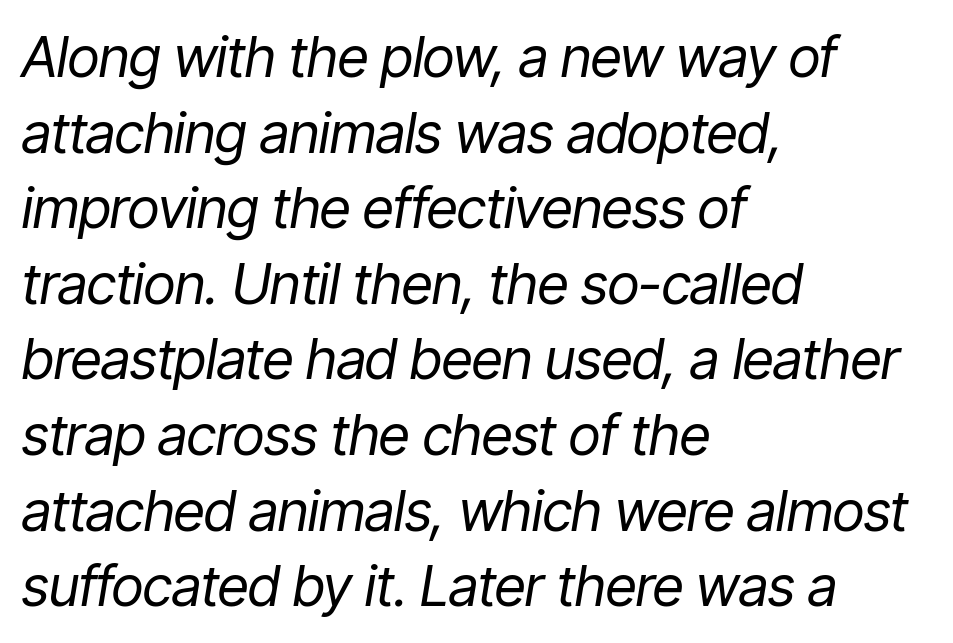
Heaviness? Minimal to ordinary, like unemphasized prose. No word sits above an underline. Does the leading feel generous? No, just average. The letterforms sit shoulder to shoulder at normal distance. The lines in this sample share a left origin and differ only in where they stop. Do the characters align in a grid? No, the font is proportional.
